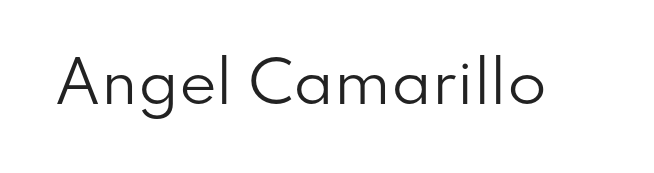
The image shows 57 px regular-weight sans-serif type, upright; set normal letter spacing, not underlined; low stroke contrast and a small x-height.
